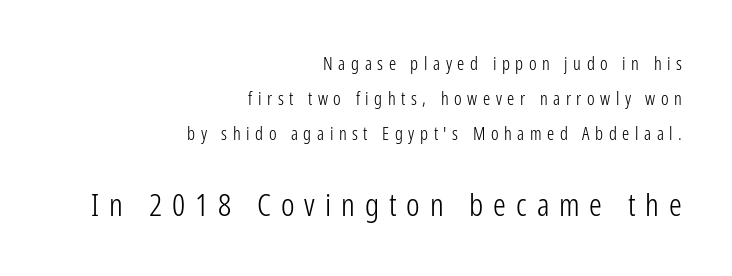
{"serif": "no", "italic": "no", "bold": "no", "weight": "light", "width": "condensed", "stroke_contrast": "low", "x_height": "medium", "monospaced": "no", "underline": "no", "align": "right", "line_spacing": "loose", "line_spacing_ratio": 1.95, "letter_spacing": "wide", "letter_spacing_em": 0.31, "larger_block": "second", "size_ratio": 1.78, "glyph_px": 32}
